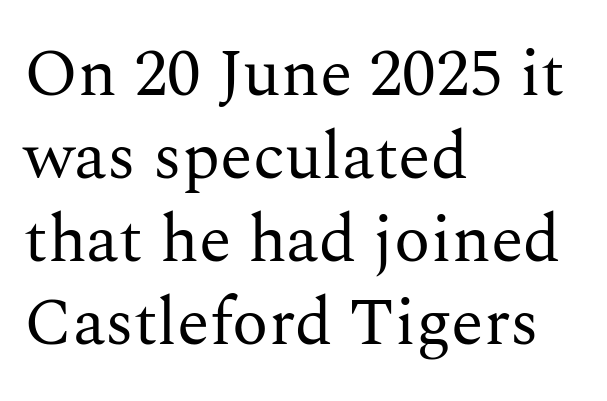
The image shows 67 px regular-weight serif type, upright; set left-aligned, line spacing 1.24x, normal letter spacing, not underlined; medium stroke contrast and a medium x-height.
